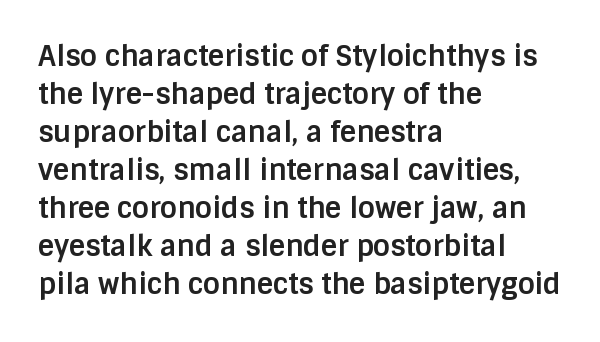
Q: Is the text bold? A: Yes.
Q: Is the text italic (slanted)? A: No, it is upright.
Q: Is the typeface a serif or a sans-serif typeface? A: Sans-serif.
Q: Is the text underlined? A: No.
Q: How is the paragraph aligned? A: Left-aligned.
Q: Is the spacing between letters normal or unusually wide? A: Normal.
Q: Is the spacing between lines tight, normal or loose? A: Normal.
Q: Width (condensed, normal, or wide)? A: Normal.
Q: Stroke contrast? A: Low.
Q: x-height? A: Large.
Q: Monospaced? A: No.
